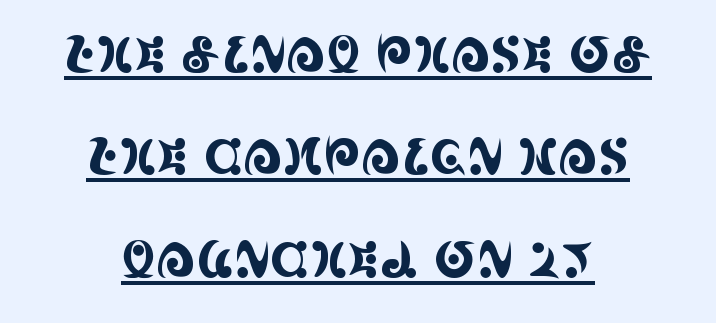
The passage is arranged like a title page — every line centered. Widely set lines give the paragraph a tall, airy silhouette. Do the characters align in a grid? No, the font is proportional. Look at the bottom of the vertical strokes: they flare into serifs here. A rule runs beneath these lines of type. Default kerning and tracking; the words read as compact shapes.
